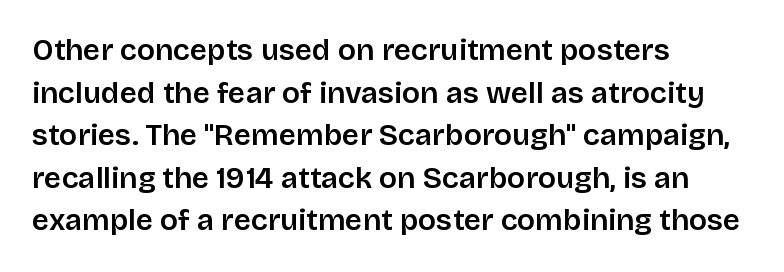
Horizontal bands of white between lines are of average thickness. The lettering holds an erect, upright posture throughout. Do the characters align in a grid? No, the font is proportional. Serifs: no, the terminals of the letterforms are clean.
